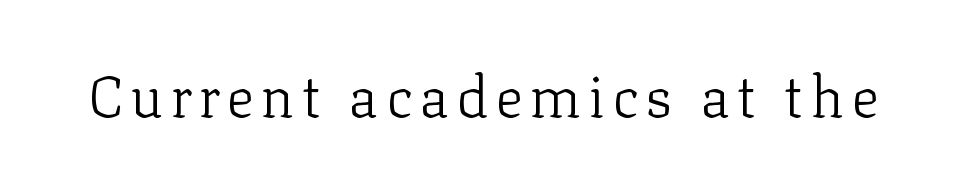
The image shows 58 px light serif type, upright; set not underlined; low stroke contrast and a medium x-height.
